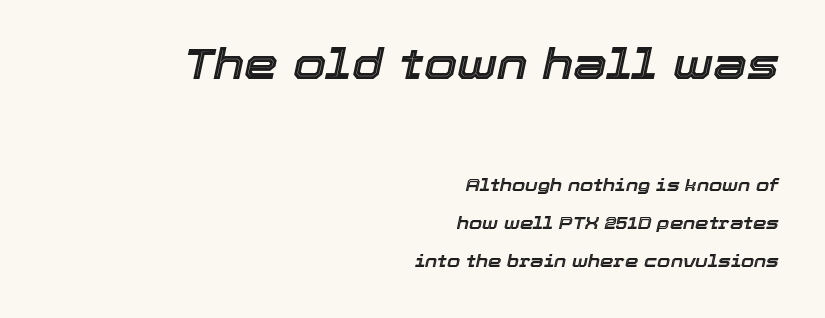
The image shows 43 px text type, italic (leaning right); set right-aligned, loose line spacing (2.26x), normal letter spacing, not underlined; the first (top) block is 2.53x larger; a medium x-height.
